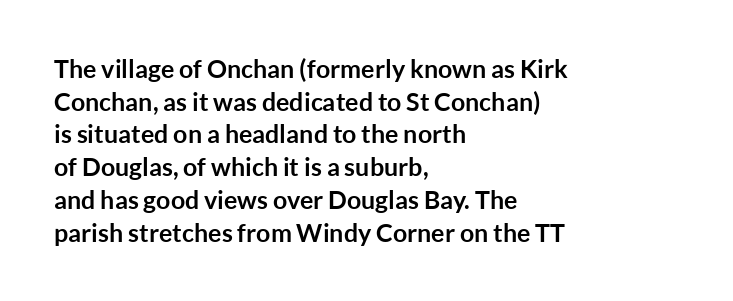
You could call the tracking neutral — neither tight nor loose. Ordinary non-slanted type is in use. Heavy, bold letterforms. Does the copy run flush right? No — it runs flush left. Regular leading.
